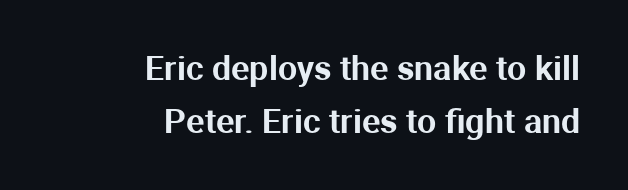
Has an underline been added? It has not. The typography opts for an upright posture over an oblique one. Here the designer chose a conventional face with non-uniform glyph widths. Does the type have serifs? No, each stem ends abruptly.
